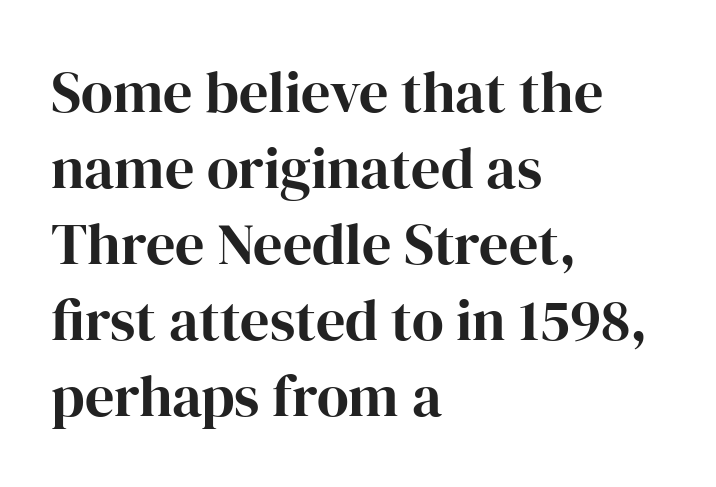
The ragged edge is on the right, which tells us the setting is flush left. Check the space under the baseline: it is left empty. The face used here is seriffed, in the tradition of book romans. Each new line begins a customary step beneath the previous one. Here the designer chose a conventional face with non-uniform glyph widths.
